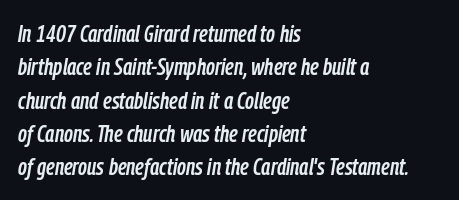
Q: Is the text italic (slanted)? A: Yes, it leans right by about 9 degrees.
Q: Is the text underlined? A: No.
Q: How is the paragraph aligned? A: Left-aligned.
Q: Is the spacing between letters normal or unusually wide? A: Normal.
Q: Is the spacing between lines tight, normal or loose? A: Normal.
